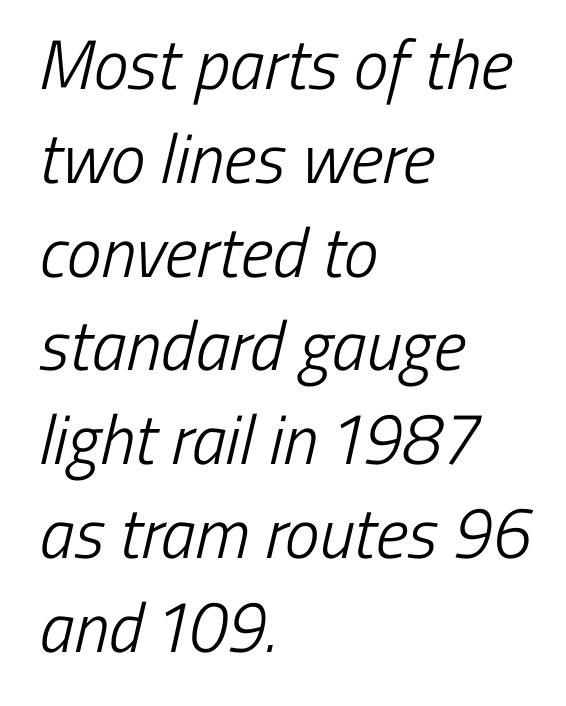
Is this a sans? Yes — the strokes have no serifs. Looks like regular typesetting: each glyph gets only the width it needs. Short note: letters normally spaced. The lines are quadded left.
